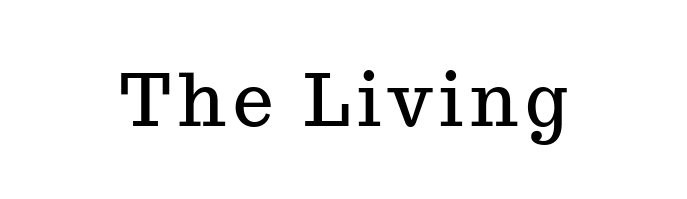
{"serif": "yes", "italic": "no", "width": "normal", "stroke_contrast": "medium", "x_height": "medium", "monospaced": "no", "underline": "no", "glyph_px": 72}
